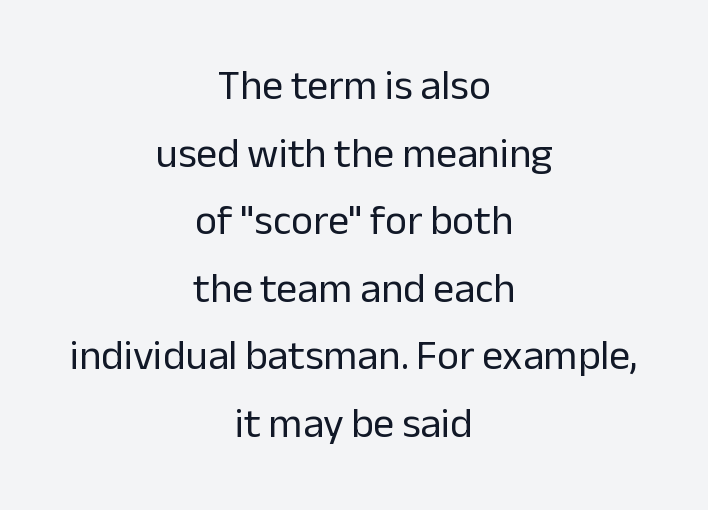
The image shows 42 px regular-weight sans-serif type, upright; set centered, normal line spacing (1.61x), normal letter spacing, not underlined; low stroke contrast and a medium x-height.
